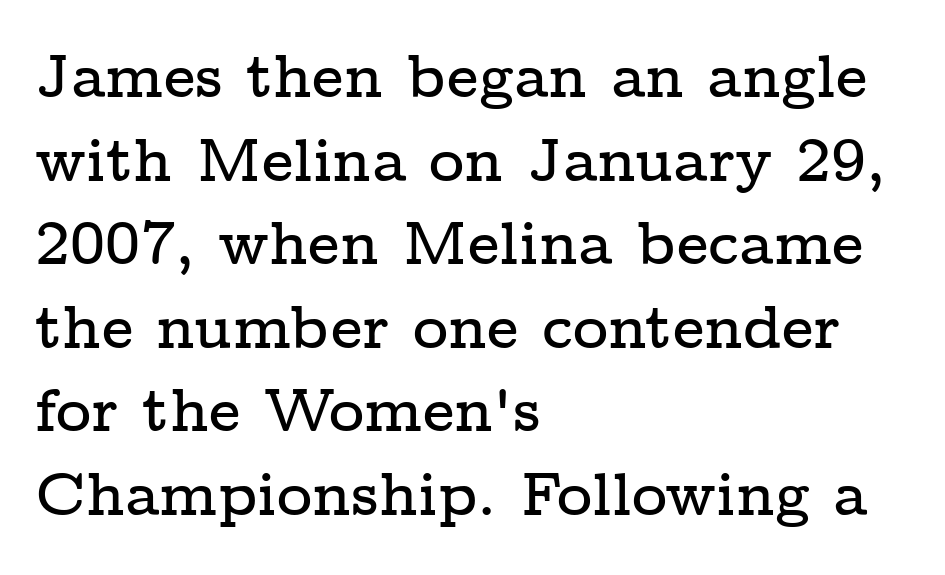
No italicization has been applied; the sample stays upright. Line beginnings align vertically; line endings do not. Standard letterfit; no display-style spreading of the glyphs. These lines are composed in type with serifs. Each row of text sits above clean, open space. Do the characters align in a grid? No, the font is proportional.
